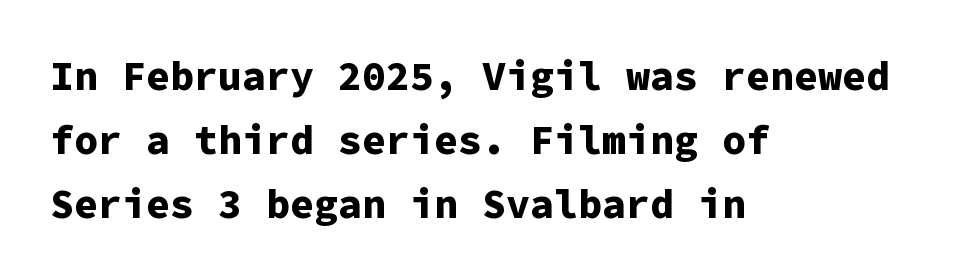
{"serif": "no", "italic": "no", "bold": "yes", "weight": "bold", "width": "normal", "stroke_contrast": "low", "x_height": "medium", "monospaced": "yes", "underline": "no", "align": "left", "line_spacing": "normal", "line_spacing_ratio": 1.6, "letter_spacing": "normal", "letter_spacing_em": 0.0, "glyph_px": 40}
